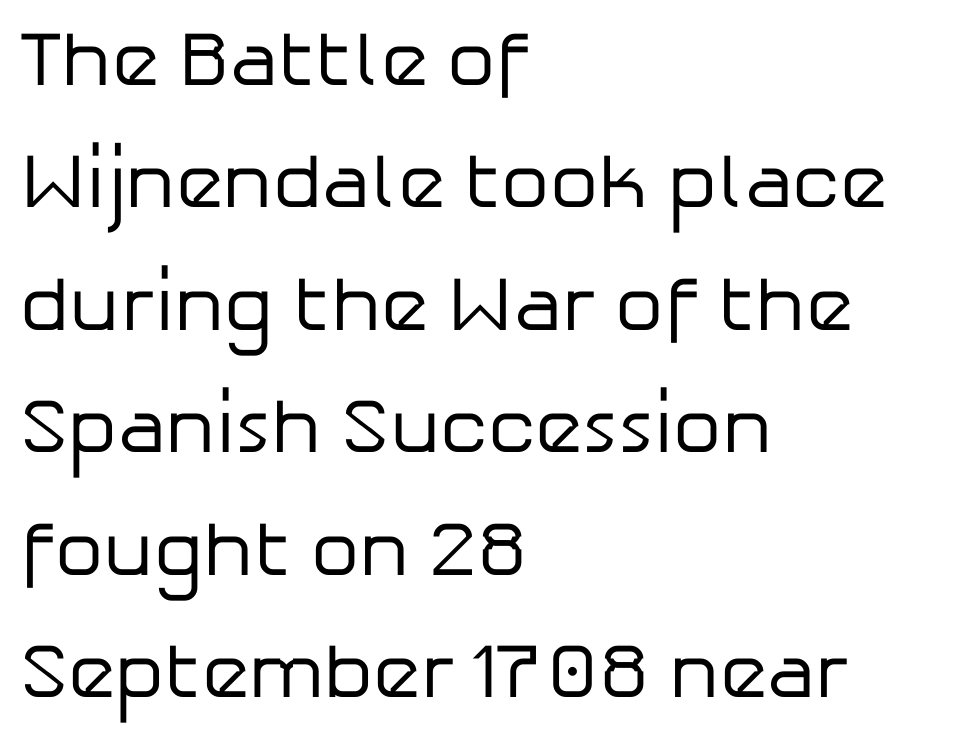
Q: Is the text bold? A: No.
Q: Is the text italic (slanted)? A: No, it is upright.
Q: Is the typeface a serif or a sans-serif typeface? A: Sans-serif.
Q: Is the text underlined? A: No.
Q: How is the paragraph aligned? A: Left-aligned.
Q: Is the spacing between letters normal or unusually wide? A: Normal.
Q: Is the spacing between lines tight, normal or loose? A: Normal.
Q: Width (condensed, normal, or wide)? A: Normal.
Q: Stroke contrast? A: Low.
Q: x-height? A: Medium.
Q: Monospaced? A: No.
